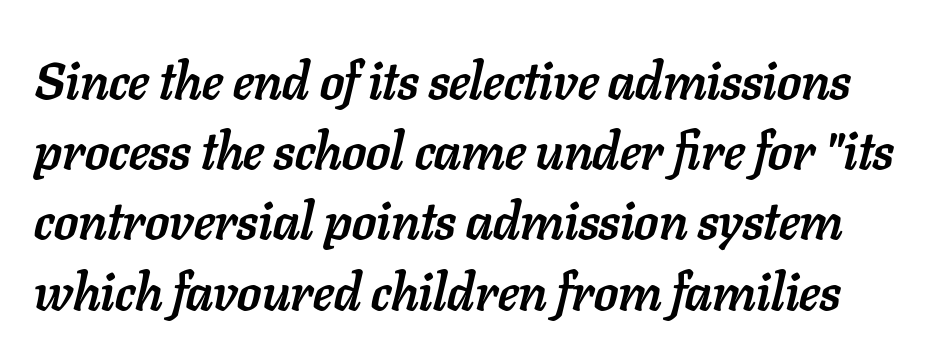
Thick stems and heavy bowls — unmistakably bold. Vertically, the passage feels balanced, rows spaced as you'd expect. Underlining? Definitely not there. You can tell it's italic because the verticals aren't actually vertical.
